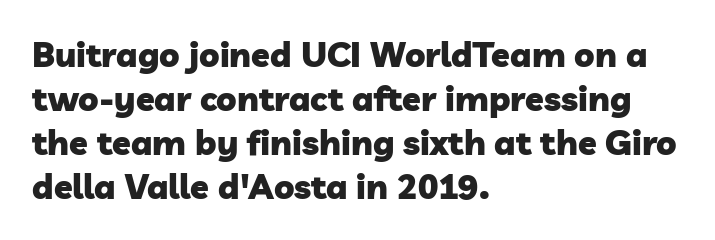
The image shows 34 px heavy sans-serif type; set left-aligned, normal line spacing (1.29x), normal letter spacing, not underlined; low stroke contrast and a medium x-height.
